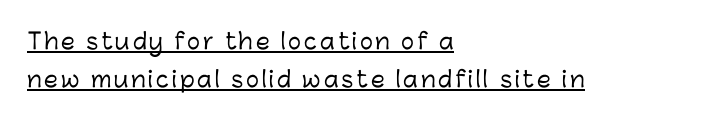
Q: Is the text italic (slanted)? A: No, it is upright.
Q: Is the text underlined? A: Yes.
Q: How is the paragraph aligned? A: Left-aligned.
